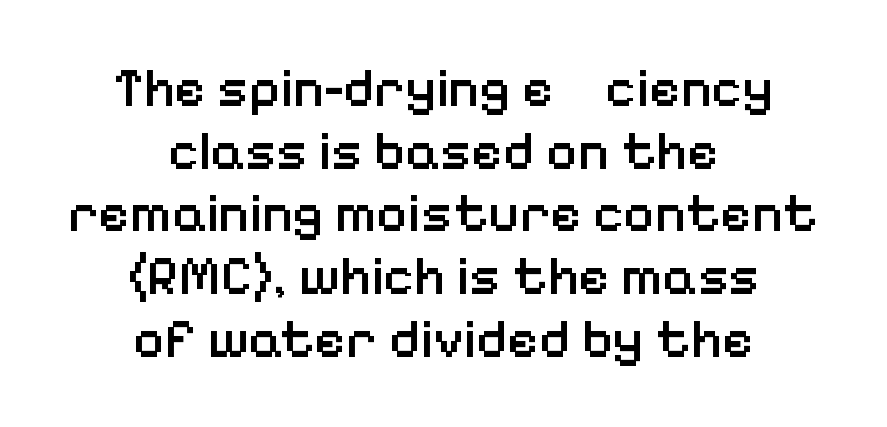
The image shows 54 px semibold sans-serif type, upright; set centered, line spacing 1.16x, normal letter spacing, not underlined; low stroke contrast and a medium x-height.
